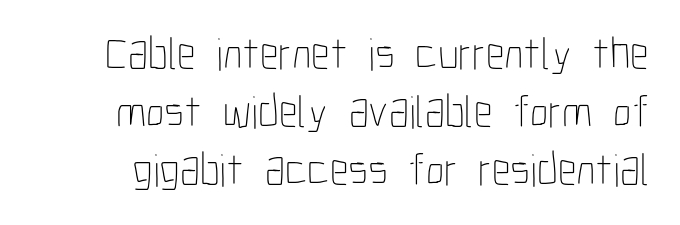
The image shows 46 px thin, condensed type, upright; set normal line spacing (1.26x), normal letter spacing, not underlined; low stroke contrast and a medium x-height.
